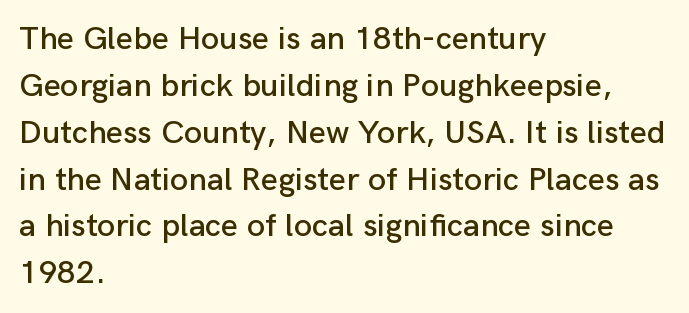
The baseline area is clear. Letterform terminals end flat and unadorned throughout the passage. The block of text has a typical density, with ordinary space between rows. Think of a printed novel: that variable character pitch is what you see here. In CSS terms this would be text-align: left. Ascenders rise straight up at ninety degrees.
